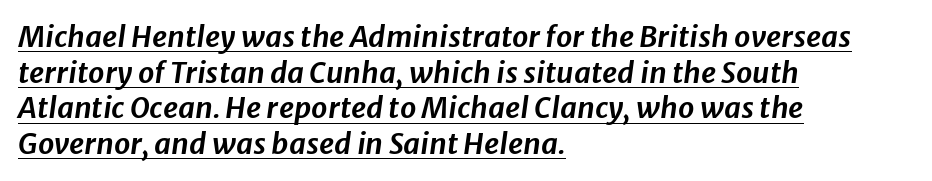
{"italic": "yes", "lean": "right", "slant_degrees": 8, "width": "normal", "stroke_contrast": "low", "x_height": "medium", "monospaced": "no", "underline": "yes", "align": "left", "line_spacing_ratio": 1.23, "letter_spacing": "normal", "letter_spacing_em": 0.0, "glyph_px": 29}
